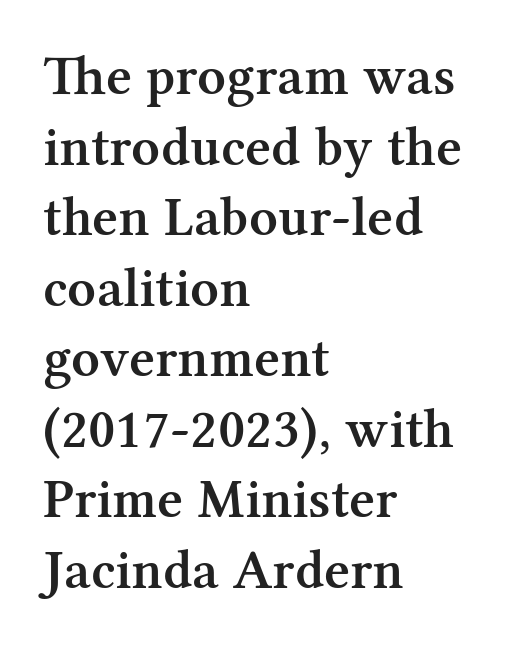
Tracking value appears to be zero — textbook default spacing. The rendering uses a moderate line-height, typical for paragraphs. Words float on clear page, feet unadorned. A roman cut, with each character standing at attention. This is serif lettering, the kind often seen in printed books.
